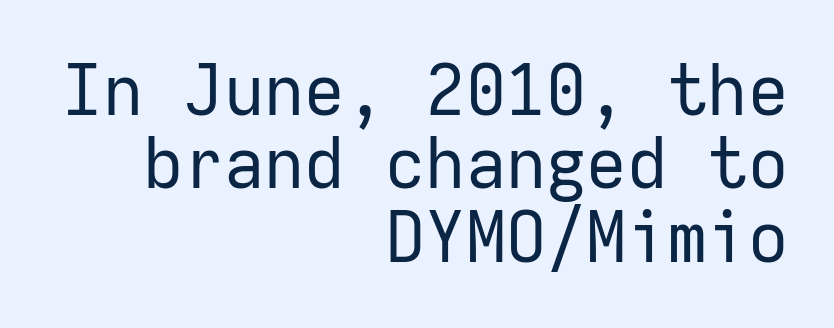
The image shows 70 px regular-weight sans-serif type, upright, monospaced; set right-aligned, tight line spacing (1.05x), normal letter spacing, not underlined; low stroke contrast and a medium x-height.
